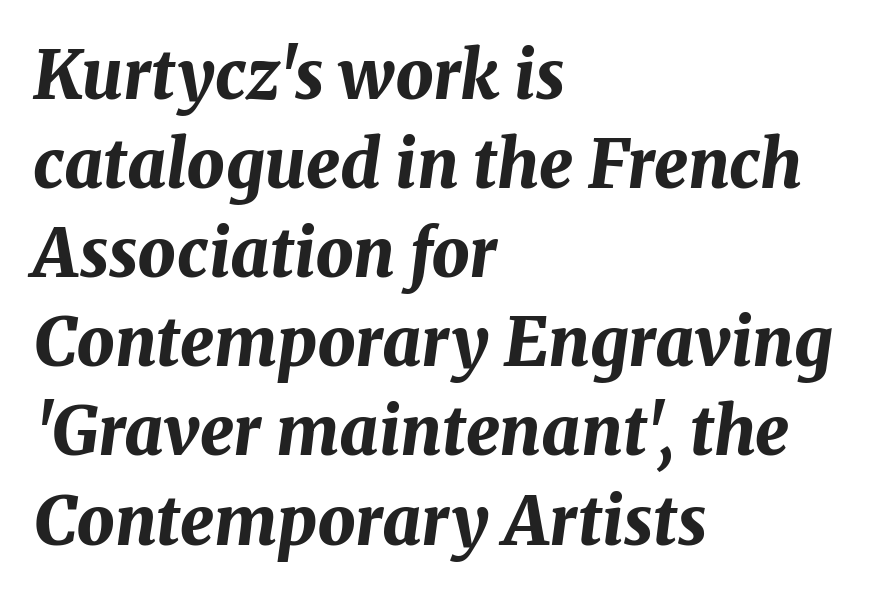
Q: Is the text bold? A: Yes.
Q: Is the text italic (slanted)? A: Yes, it leans right by about 8 degrees.
Q: Is the text underlined? A: No.
Q: How is the paragraph aligned? A: Left-aligned.
Q: Is the spacing between letters normal or unusually wide? A: Normal.
Q: Is the spacing between lines tight, normal or loose? A: Normal.
Q: Width (condensed, normal, or wide)? A: Normal.
Q: Stroke contrast? A: Medium.
Q: x-height? A: Medium.
Q: Monospaced? A: No.
